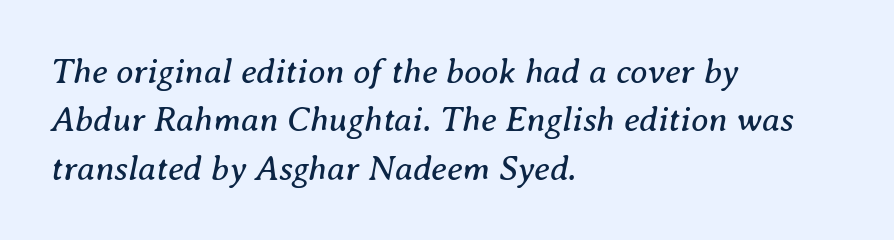
Q: Is the text bold? A: No.
Q: Is the text italic (slanted)? A: Yes, it leans right by about 8 degrees.
Q: Is the typeface a serif or a sans-serif typeface? A: Serif.
Q: Is the text underlined? A: No.
Q: How is the paragraph aligned? A: Left-aligned.
Q: Is the spacing between letters normal or unusually wide? A: Normal.
Q: Is the spacing between lines tight, normal or loose? A: Normal.
Q: Width (condensed, normal, or wide)? A: Normal.
Q: Stroke contrast? A: Medium.
Q: x-height? A: Medium.
Q: Monospaced? A: No.
